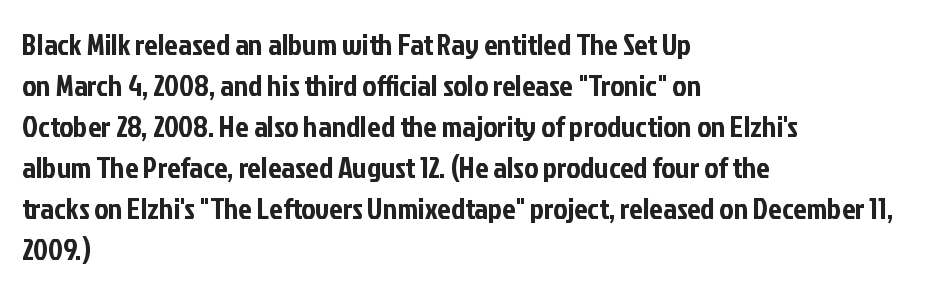
Q: Is the text italic (slanted)? A: No, it is upright.
Q: Is the typeface a serif or a sans-serif typeface? A: Sans-serif.
Q: Is the text underlined? A: No.
Q: How is the paragraph aligned? A: Left-aligned.
Q: Is the spacing between letters normal or unusually wide? A: Normal.
Q: Is the spacing between lines tight, normal or loose? A: Normal.
Q: Width (condensed, normal, or wide)? A: Condensed.
Q: Stroke contrast? A: Low.
Q: x-height? A: Medium.
Q: Monospaced? A: No.
